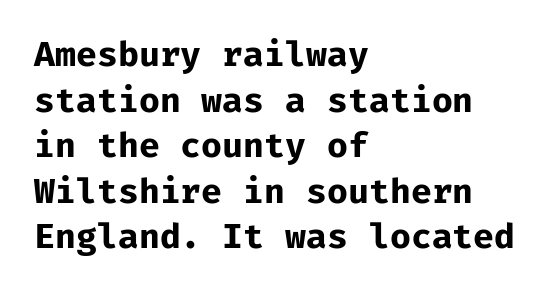
Q: Is the text bold? A: Yes.
Q: Is the text italic (slanted)? A: No, it is upright.
Q: Is the typeface a serif or a sans-serif typeface? A: Sans-serif.
Q: Is the text underlined? A: No.
Q: How is the paragraph aligned? A: Left-aligned.
Q: Is the spacing between letters normal or unusually wide? A: Normal.
Q: Is the spacing between lines tight, normal or loose? A: Normal.
Q: Width (condensed, normal, or wide)? A: Normal.
Q: Stroke contrast? A: Low.
Q: x-height? A: Medium.
Q: Monospaced? A: Yes.
